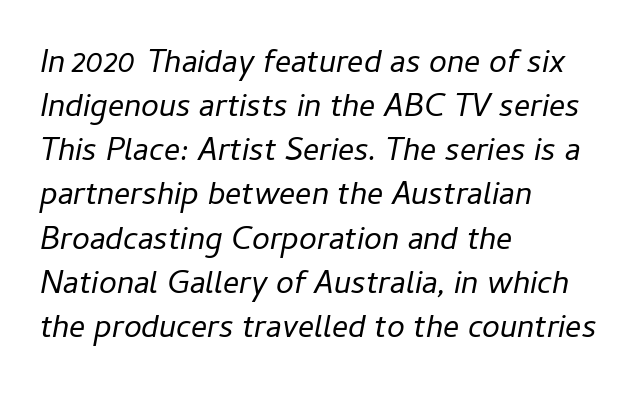
Q: Is the text bold? A: No.
Q: Is the text italic (slanted)? A: Yes, it leans right by about 11 degrees.
Q: Is the text underlined? A: No.
Q: How is the paragraph aligned? A: Left-aligned.
Q: Is the spacing between letters normal or unusually wide? A: Normal.
Q: Is the spacing between lines tight, normal or loose? A: Normal.
Q: Width (condensed, normal, or wide)? A: Normal.
Q: Stroke contrast? A: Low.
Q: x-height? A: Medium.
Q: Monospaced? A: No.
